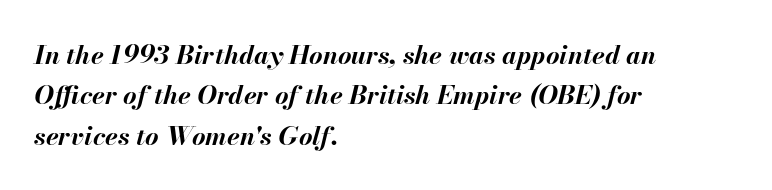
Q: Is the text bold? A: Yes.
Q: Is the text italic (slanted)? A: Yes, it leans right by about 13 degrees.
Q: Is the text underlined? A: No.
Q: How is the paragraph aligned? A: Left-aligned.
Q: Is the spacing between letters normal or unusually wide? A: Normal.
Q: Is the spacing between lines tight, normal or loose? A: Normal.
